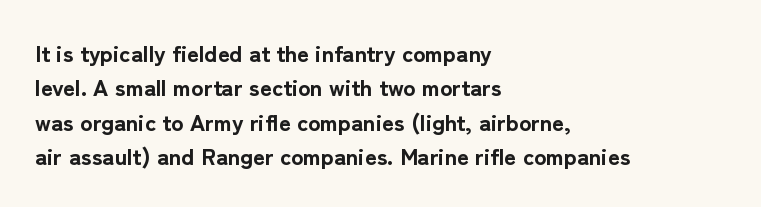
The space directly below the letters is spotless. Interline gaps are of average width in this sample. Ascenders rise straight up at ninety degrees. The rendering anchors every line to the left-hand side. The horizontal fit of the characters is conventional and even. The sample has been set heavy, in full bold.
